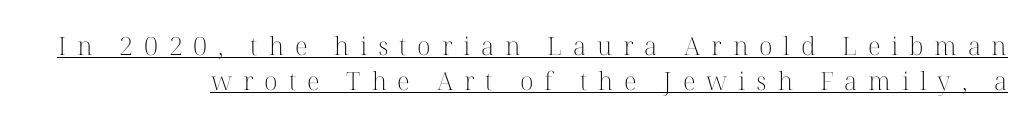
The image shows 25 px text type, upright; set normal line spacing (1.4x), unusually wide letter spacing (+0.43 em), underlined.
